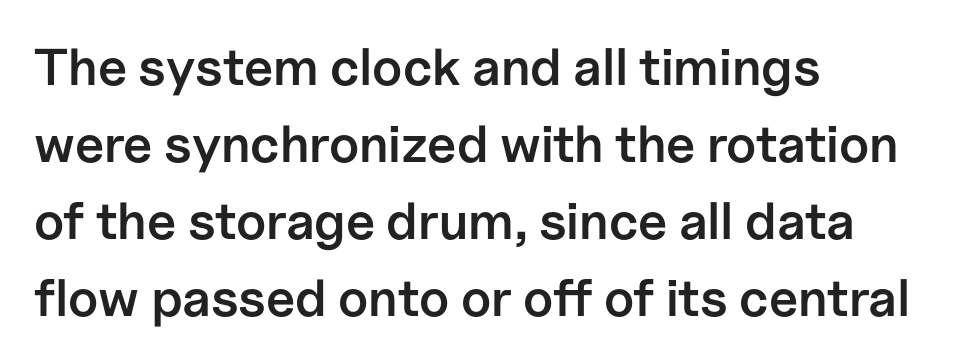
Q: Is the text bold? A: Semi-bold.
Q: Is the text italic (slanted)? A: No, it is upright.
Q: Is the typeface a serif or a sans-serif typeface? A: Sans-serif.
Q: Is the text underlined? A: No.
Q: How is the paragraph aligned? A: Left-aligned.
Q: Is the spacing between letters normal or unusually wide? A: Normal.
Q: Is the spacing between lines tight, normal or loose? A: Normal.
Q: Width (condensed, normal, or wide)? A: Normal.
Q: Stroke contrast? A: Low.
Q: x-height? A: Medium.
Q: Monospaced? A: No.
